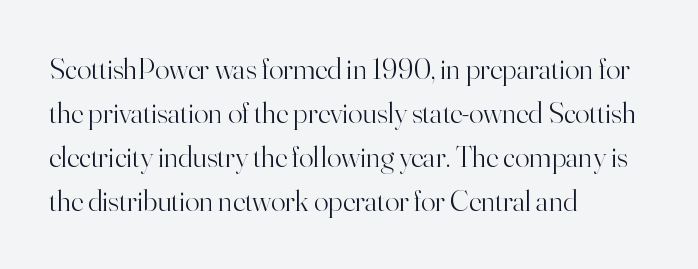
{"serif": "yes", "italic": "no", "bold": "no", "weight": "light", "width": "normal", "stroke_contrast": "high", "x_height": "small", "monospaced": "no", "underline": "no", "align": "left", "line_spacing": "normal", "line_spacing_ratio": 1.47, "letter_spacing": "normal", "letter_spacing_em": 0.0, "glyph_px": 30}
